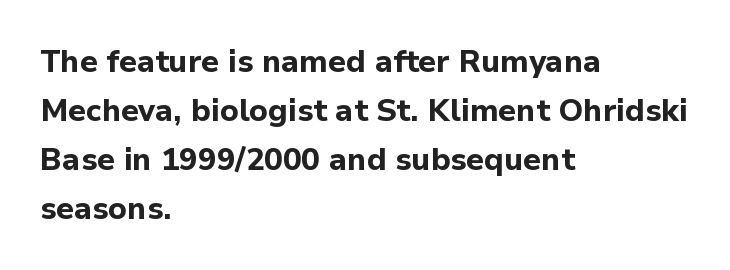
The image shows 31 px bold sans-serif type, upright; set left-aligned, normal line spacing (1.58x), normal letter spacing, not underlined; low stroke contrast and a medium x-height.
